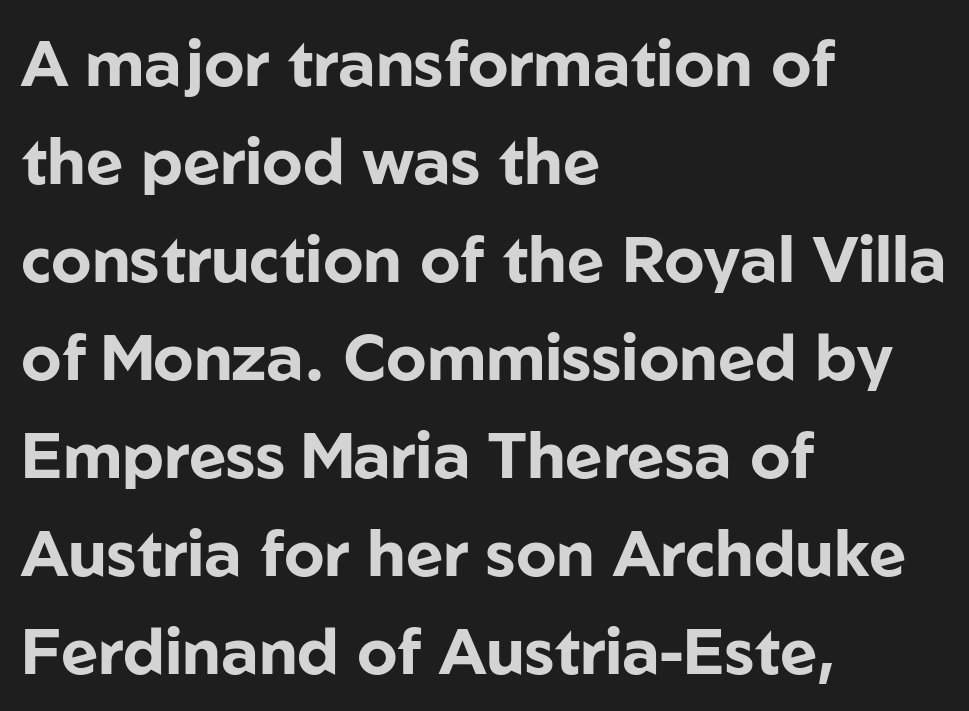
The designer went with a sans here, leaving each stem footless. Think of a printed novel: that variable character pitch is what you see here. Descender tails drop into unmarked territory. The paragraph shown leans on its left margin.
